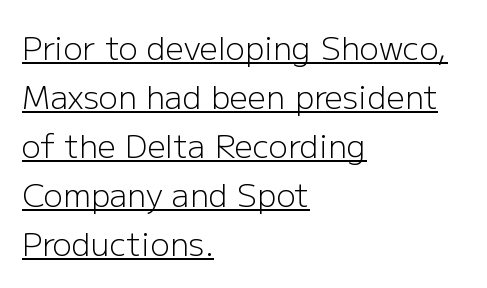
Q: Is the text bold? A: No.
Q: Is the text italic (slanted)? A: No, it is upright.
Q: Is the typeface a serif or a sans-serif typeface? A: Sans-serif.
Q: Is the text underlined? A: Yes.
Q: How is the paragraph aligned? A: Left-aligned.
Q: Is the spacing between letters normal or unusually wide? A: Normal.
Q: Is the spacing between lines tight, normal or loose? A: Normal.
Q: Width (condensed, normal, or wide)? A: Normal.
Q: Stroke contrast? A: Low.
Q: x-height? A: Medium.
Q: Monospaced? A: No.
